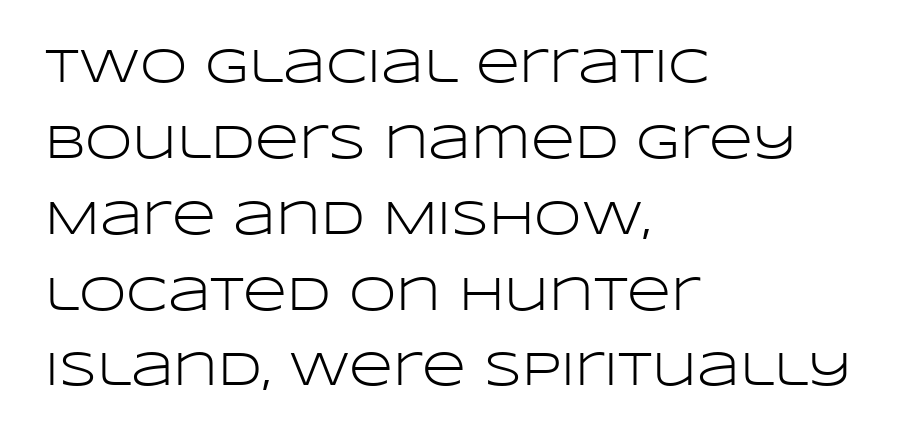
The image shows 48 px light, wide sans-serif type, upright; set left-aligned, normal line spacing (1.58x), normal letter spacing, not underlined; low stroke contrast and a large x-height.
